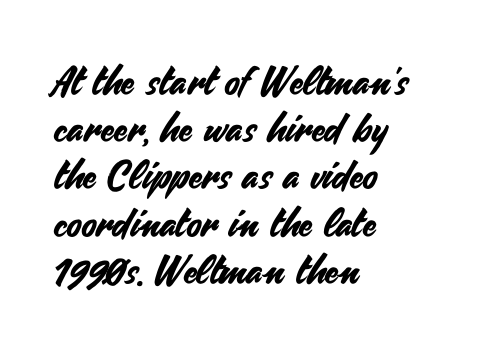
{"serif": "no", "width": "normal", "stroke_contrast": "medium", "x_height": "small", "monospaced": "no", "underline": "no", "align": "left", "line_spacing_ratio": 1.21, "letter_spacing": "normal", "letter_spacing_em": 0.0, "glyph_px": 39}
